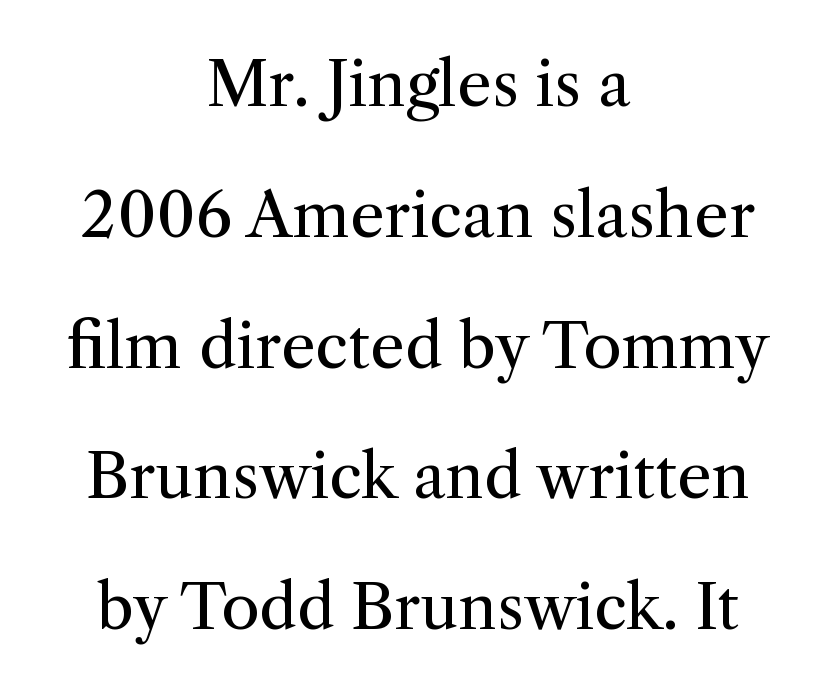
A typesetter would label this face a serif. The font sits on the lighter half of the weight spectrum, regular included. Spacing verdict: proportional, widths tailored to each character. The designer dialed line spacing up above the default. Observe the ordinary spacing: letters are neighbours, not strangers.
